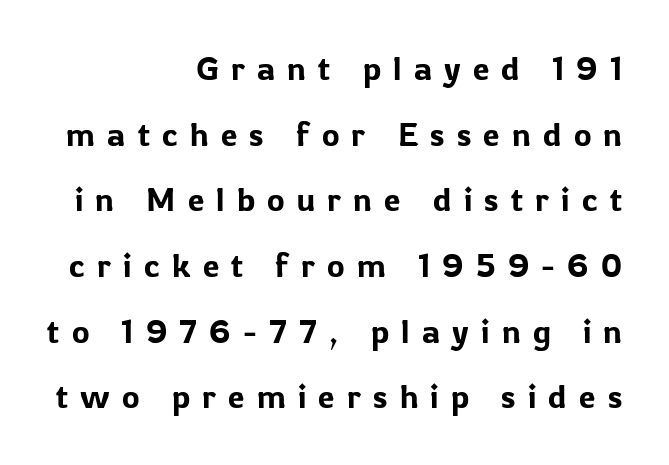
The image shows 33 px sans-serif type, upright; set right-aligned, loose line spacing (1.99x), unusually wide letter spacing (+0.37 em), not underlined; low stroke contrast and a medium x-height.
